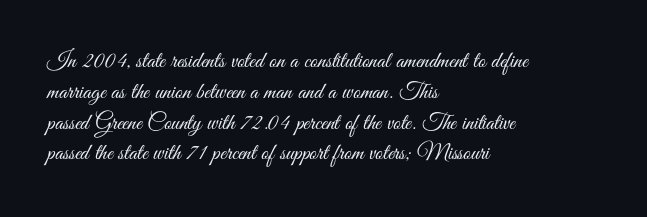
{"bold": "no", "underline": "no", "align": "left", "line_spacing": "normal", "line_spacing_ratio": 1.34, "letter_spacing": "normal", "letter_spacing_em": 0.0, "glyph_px": 23}
